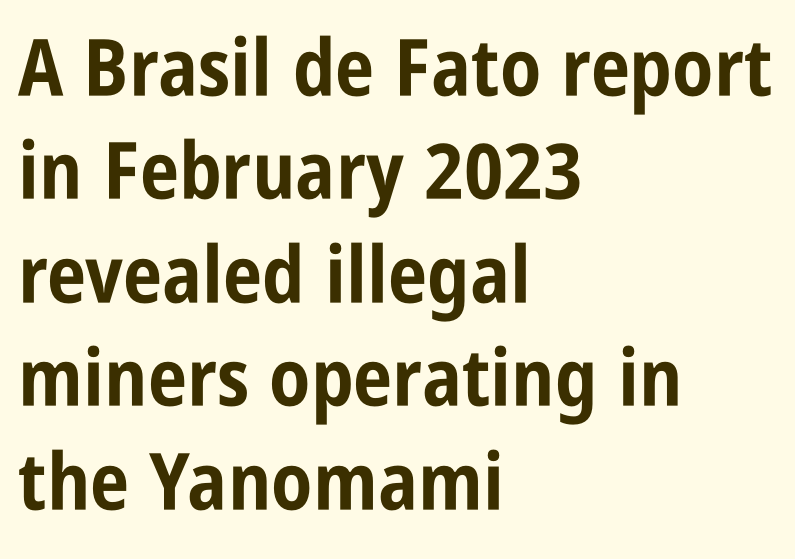
The image shows 79 px bold, condensed sans-serif type, upright; set left-aligned, normal line spacing (1.31x), normal letter spacing, not underlined; low stroke contrast and a large x-height.
